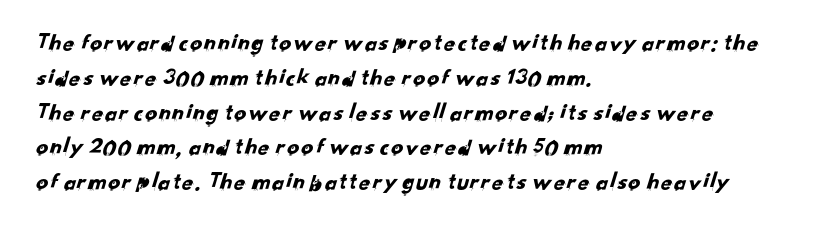
The image shows 24 px text type; set left-aligned, normal line spacing (1.45x), normal letter spacing, not underlined.
